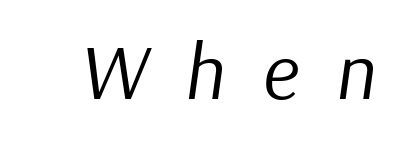
Q: Is the text bold? A: No.
Q: Is the text italic (slanted)? A: Yes, it leans right by about 9 degrees.
Q: Is the text underlined? A: No.
Q: Is the spacing between letters normal or unusually wide? A: Unusually wide.
Q: Width (condensed, normal, or wide)? A: Normal.
Q: Stroke contrast? A: Low.
Q: x-height? A: Medium.
Q: Monospaced? A: No.
